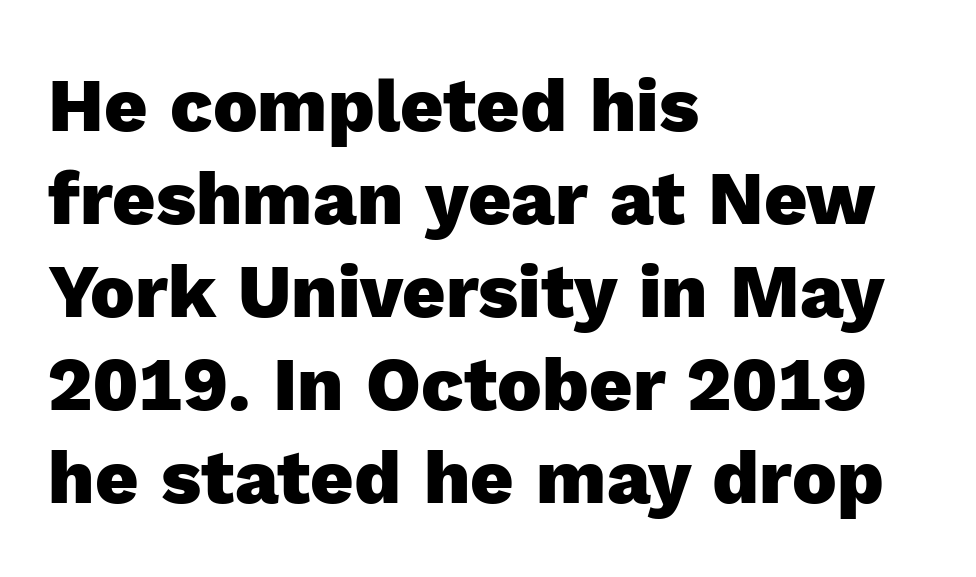
The zone under the glyphs is completely vacant. Does the weight exceed regular? Yes, all the way to bold. The letters sit at their default tracking, neither squeezed nor spread. Is there any slant? The stems are plumb. These lines are composed in type without serifs.
